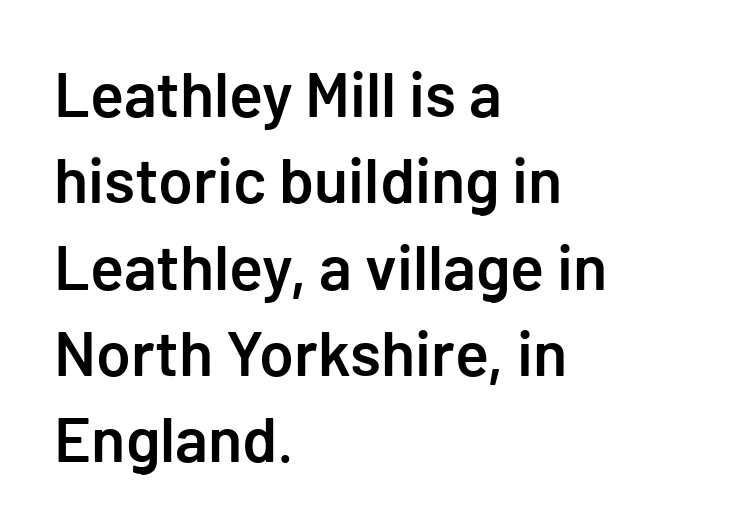
Q: Is the text bold? A: Semi-bold.
Q: Is the text italic (slanted)? A: No, it is upright.
Q: Is the typeface a serif or a sans-serif typeface? A: Sans-serif.
Q: Is the text underlined? A: No.
Q: How is the paragraph aligned? A: Left-aligned.
Q: Is the spacing between letters normal or unusually wide? A: Normal.
Q: Is the spacing between lines tight, normal or loose? A: Normal.
Q: Width (condensed, normal, or wide)? A: Normal.
Q: Stroke contrast? A: Low.
Q: x-height? A: Medium.
